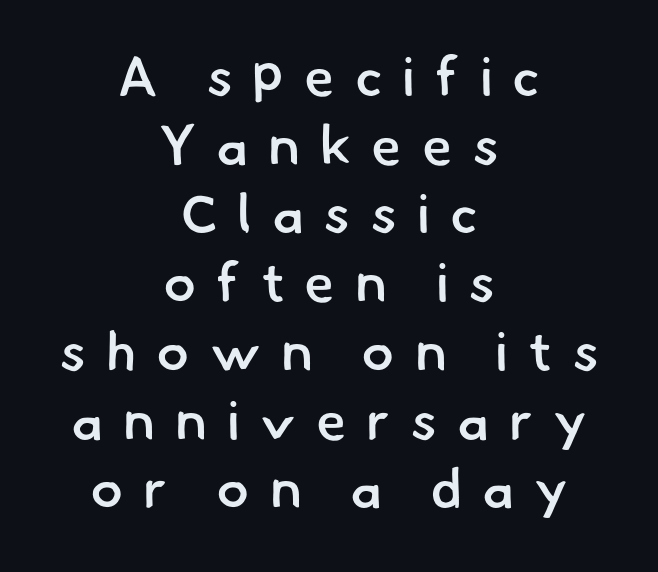
The image shows 55 px semibold sans-serif type; set centered, normal line spacing (1.25x), unusually wide letter spacing (+0.36 em), not underlined; low stroke contrast and a small x-height.
